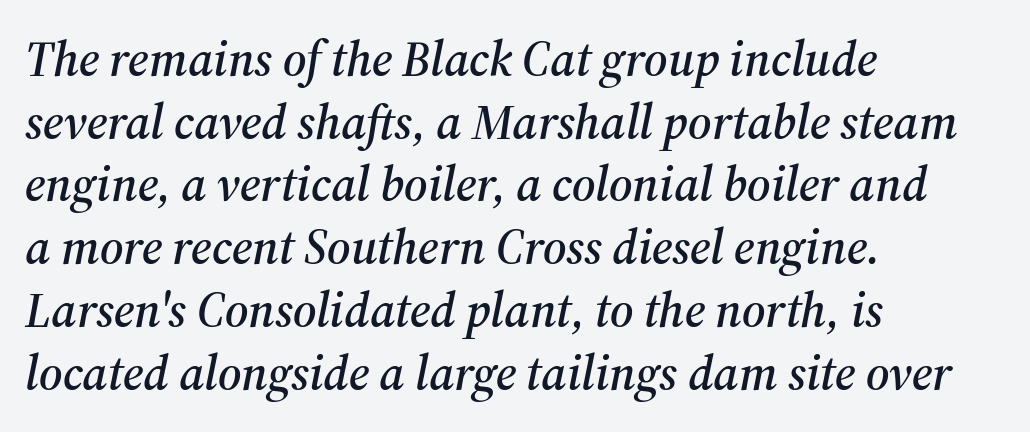
{"serif": "yes", "italic": "yes", "lean": "right", "slant_degrees": 12, "width": "normal", "stroke_contrast": "medium", "x_height": "medium", "monospaced": "no", "underline": "no", "align": "left", "line_spacing": "normal", "line_spacing_ratio": 1.28, "letter_spacing": "normal", "letter_spacing_em": 0.0, "glyph_px": 49}
